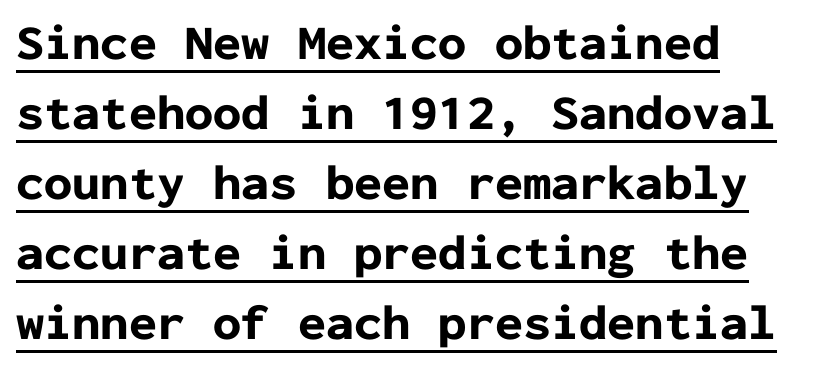
The image shows 50 px bold sans-serif type, upright, monospaced; set normal line spacing (1.4x), normal letter spacing, underlined; low stroke contrast and a medium x-height.
